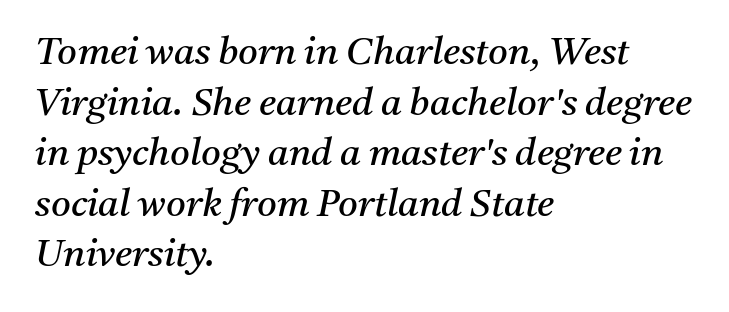
{"serif": "yes", "italic": "yes", "lean": "right", "slant_degrees": 11, "bold": "no", "weight": "regular", "width": "normal", "stroke_contrast": "medium", "x_height": "medium", "monospaced": "no", "underline": "no", "align": "left", "line_spacing": "normal", "line_spacing_ratio": 1.33, "letter_spacing": "normal", "letter_spacing_em": 0.0, "glyph_px": 38}
